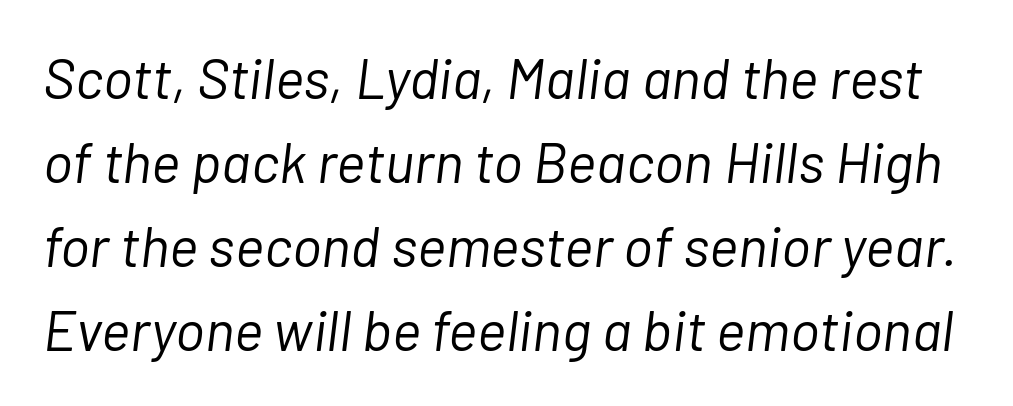
The image shows 56 px light type, italic (leaning right); set normal line spacing (1.5x), normal letter spacing, not underlined; low stroke contrast and a medium x-height.
